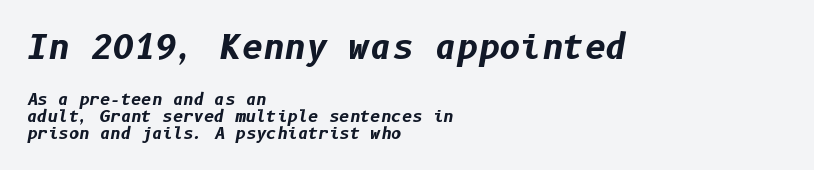
Q: Is the text bold? A: Yes.
Q: Is the text italic (slanted)? A: Yes, it leans right by about 10 degrees.
Q: Is the text underlined? A: No.
Q: How is the paragraph aligned? A: Left-aligned.
Q: Is the spacing between letters normal or unusually wide? A: Normal.
Q: Is the spacing between lines tight, normal or loose? A: Tight.
Q: Which block of text is set in a larger size, the first (top) or the second (bottom)? A: The first (top) one.
Q: Width (condensed, normal, or wide)? A: Normal.
Q: Stroke contrast? A: Low.
Q: x-height? A: Medium.
